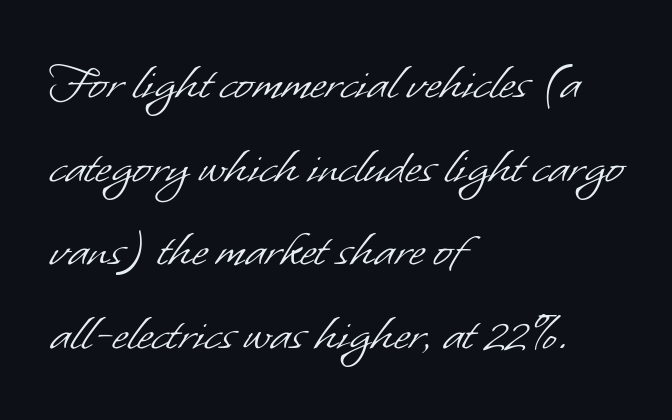
The image shows 55 px light sans-serif type; set left-aligned, normal line spacing (1.52x), normal letter spacing, not underlined; low stroke contrast and a small x-height.
